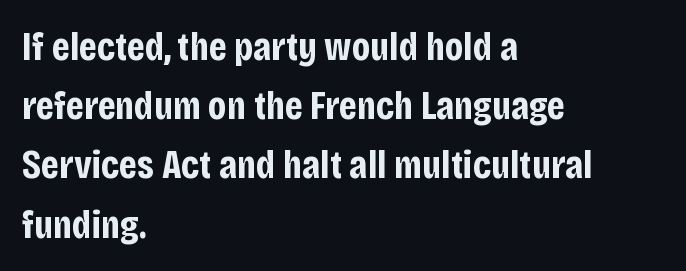
{"serif": "no", "italic": "no", "bold": "yes", "weight": "bold", "width": "condensed", "stroke_contrast": "low", "x_height": "large", "monospaced": "no", "underline": "no", "align": "left", "line_spacing": "normal", "line_spacing_ratio": 1.48, "letter_spacing": "normal", "letter_spacing_em": 0.0, "glyph_px": 40}
